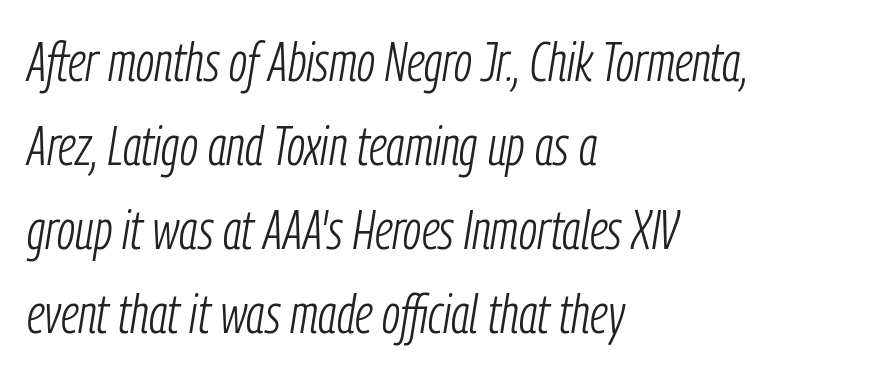
No letter is thick-stroked: the sample isn't bold. Nobody drew a line under any word here. The passage shown stacks its lines at a standard gap. In terms of posture, this sample is oblique. Do the characters align in a grid? No, the font is proportional.
